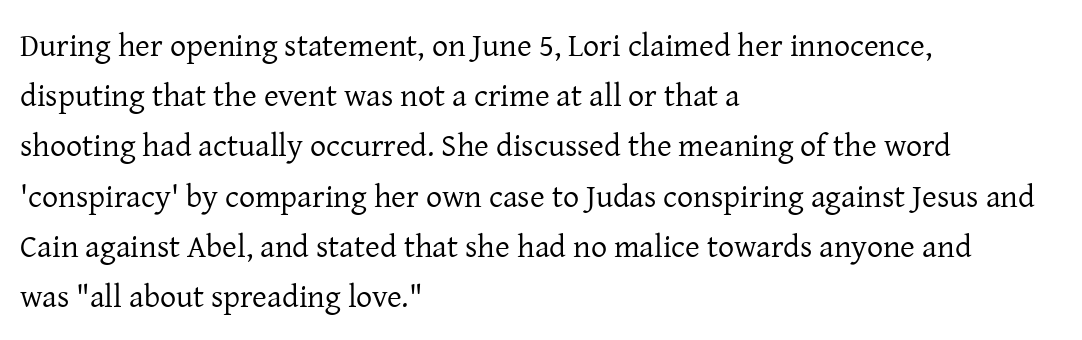
The setting favours the left margin, as ordinary paragraphs usually do. The typesetting does not lean heavy: it is not bold. Has an underline been added? It has not. A typesetter would label this face a serif. Designer's note — italics off, roman on. Default kerning and tracking; the words read as compact shapes.
